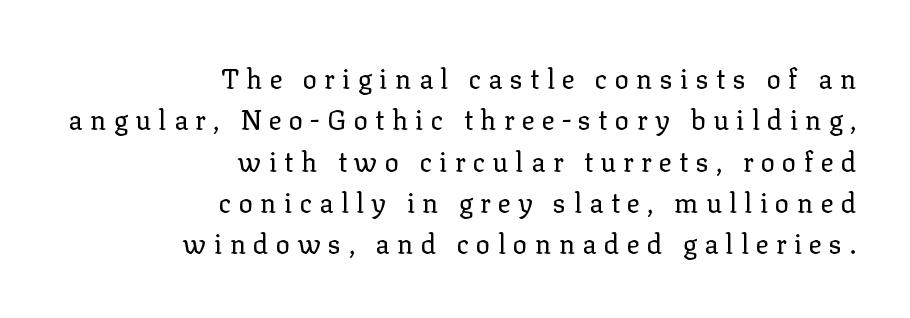
Italic: no, the glyphs are upright roman. Compared with typical body copy, the letter spacing here is much looser. Line endings align vertically; line beginnings do not. Unbolded letterforms with no extra heft. Evenly set lines give the paragraph a standard silhouette. Nobody drew a line under any word here.
